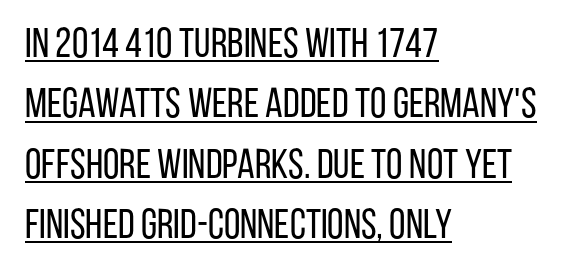
Spacing between characters is what you'd get straight out of the box. The specimen includes a rule beneath the text block's lines. Leftover space on each line is placed entirely after the last word. The letters stand straight up with perfectly vertical stems. Normally led — the rows are evenly, conventionally spaced. Here the designer chose a conventional face with non-uniform glyph widths.
